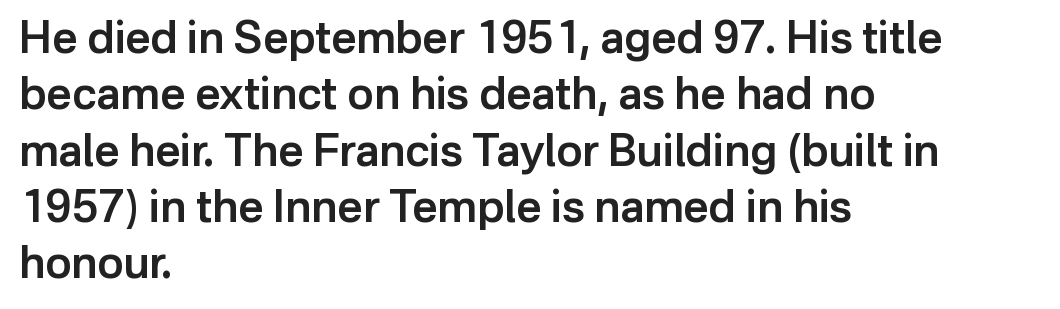
The leading is moderate, giving the passage an even texture. A bit beefed up — I'd call it semibold rather than bold. If you drew a line through each stem, it would be perfectly vertical. Between one letter and the next there's only the usual sliver of space. The face used here is a sans, in the tradition of grotesques and geometrics. Rule under the text: the space is simply empty.
